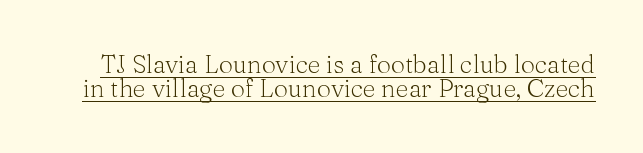
Whoever set this chose condensed vertical rhythm over breathing room. The lettering stays uniformly vertical, giving the passage a roman look. Here the glyphs are tracked normally, forming tight word shapes. No extra ink here — the face is not bold.
